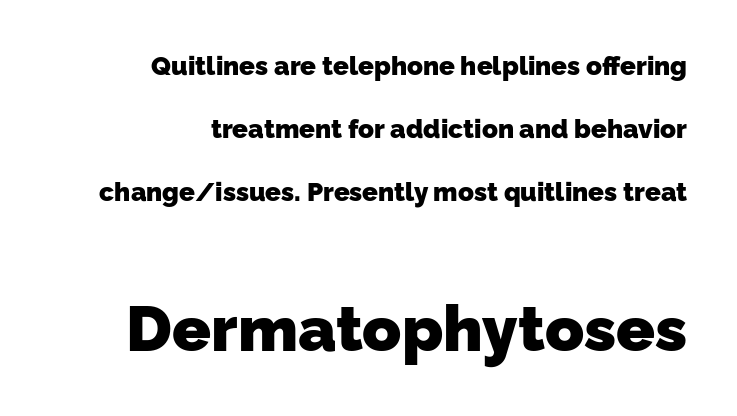
{"serif": "no", "bold": "yes", "weight": "heavy", "width": "normal", "stroke_contrast": "low", "x_height": "medium", "monospaced": "no", "underline": "no", "align": "right", "line_spacing": "loose", "line_spacing_ratio": 2.42, "letter_spacing": "normal", "letter_spacing_em": 0.0, "larger_block": "second", "size_ratio": 2.46, "glyph_px": 64}
